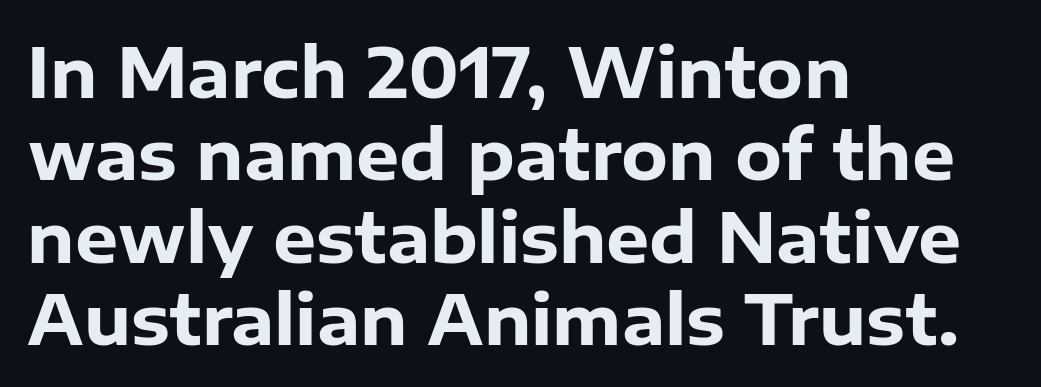
Vertical strokes here are truly vertical. Alignment: flush left. The glyphs in this specimen are sans serif. Standard letterfit; no display-style spreading of the glyphs. The characters look thick and weighty, a clear bold.
